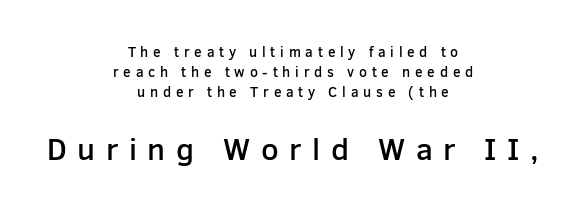
Q: Is the text bold? A: Semi-bold.
Q: Is the text italic (slanted)? A: No, it is upright.
Q: Is the typeface a serif or a sans-serif typeface? A: Sans-serif.
Q: Is the text underlined? A: No.
Q: How is the paragraph aligned? A: Centered.
Q: Is the spacing between letters normal or unusually wide? A: Unusually wide.
Q: Is the spacing between lines tight, normal or loose? A: Normal.
Q: Which block of text is set in a larger size, the first (top) or the second (bottom)? A: The second (bottom) one.
Q: Width (condensed, normal, or wide)? A: Normal.
Q: Stroke contrast? A: Low.
Q: x-height? A: Medium.
Q: Monospaced? A: No.
